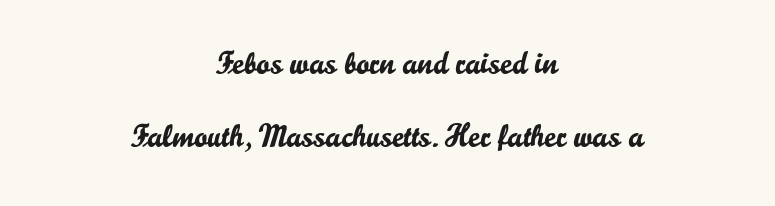
This sample has the flowing, uneven cadence of proportional lettering. Reading down the block, each line starts at a different indent, mirrored at its end. The zone under the glyphs is completely vacant. Students, observe: this is what heavily led, spacious text looks like.
